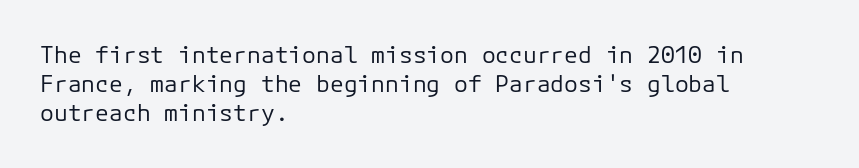
Nothing unusual about the tracking: characters are spaced as the font intends. Caption: multi-line text, flush left, ragged right. How would I describe the line gaps? Plain and ordinary. Unbolded letterforms with no extra heft.
